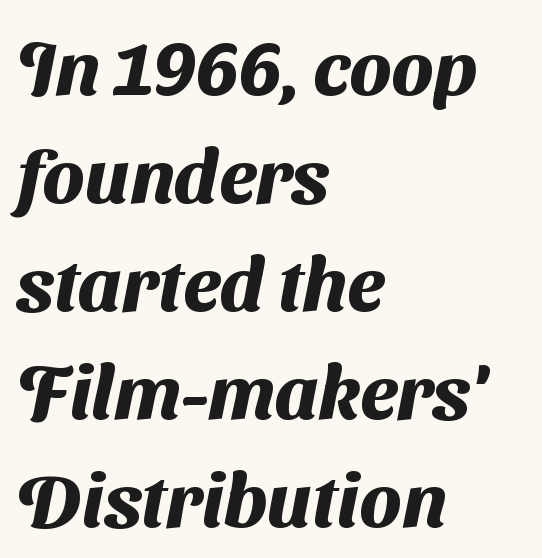
Spacing between characters is what you'd get straight out of the box. The vertical gap from one line to the next is medium. Every row of glyphs begins at an identical x-position on the left. Lines of text with bare space underneath. Regarding serifs, this sample does without them.
